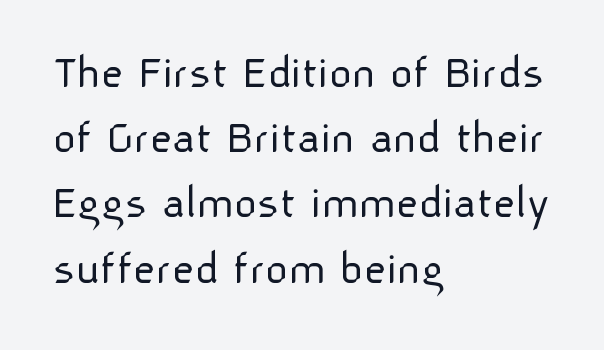
Q: Is the text bold? A: No.
Q: Is the text italic (slanted)? A: No, it is upright.
Q: Is the typeface a serif or a sans-serif typeface? A: Sans-serif.
Q: Is the text underlined? A: No.
Q: How is the paragraph aligned? A: Left-aligned.
Q: Is the spacing between letters normal or unusually wide? A: Normal.
Q: Is the spacing between lines tight, normal or loose? A: Normal.
Q: Width (condensed, normal, or wide)? A: Normal.
Q: Stroke contrast? A: Low.
Q: x-height? A: Medium.
Q: Monospaced? A: No.
